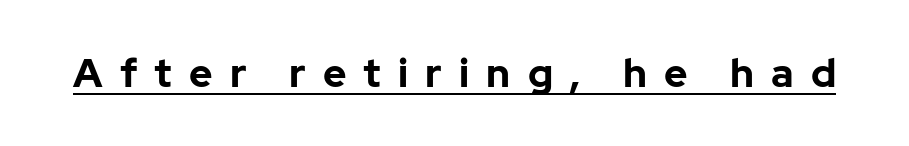
{"serif": "no", "italic": "no", "bold": "yes", "weight": "bold", "width": "normal", "stroke_contrast": "low", "x_height": "medium", "monospaced": "no", "underline": "yes", "letter_spacing": "wide", "letter_spacing_em": 0.43, "glyph_px": 40}
